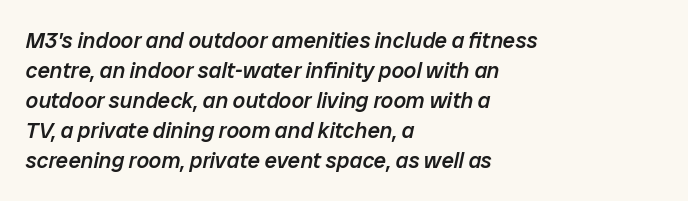
Is the block centered? No — it sits flush against the left margin. Summary of vertical rhythm: regular, with standard interline spacing. Plain, unruled lines of type. The font's italic variant was chosen for this text. These lines keep a tight, regular rhythm from letter to letter.
